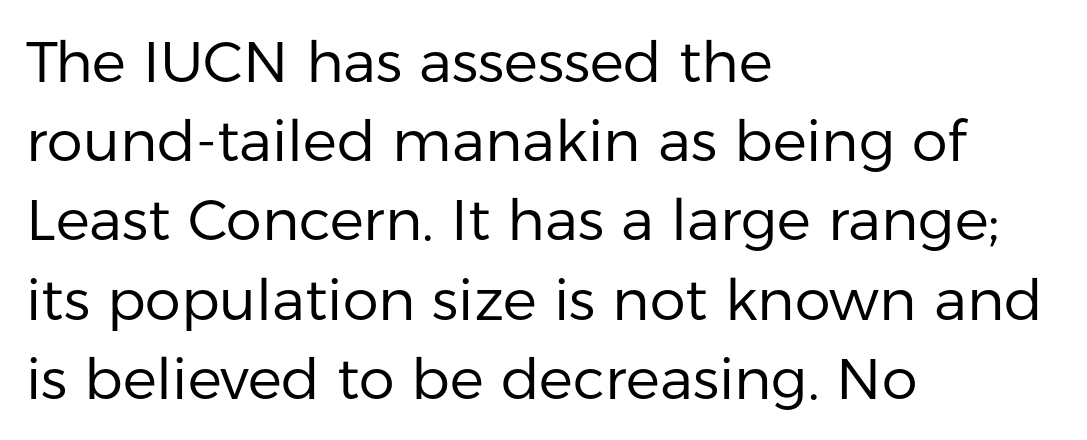
Q: Is the text bold? A: No.
Q: Is the text italic (slanted)? A: No, it is upright.
Q: Is the typeface a serif or a sans-serif typeface? A: Sans-serif.
Q: Is the text underlined? A: No.
Q: How is the paragraph aligned? A: Left-aligned.
Q: Is the spacing between letters normal or unusually wide? A: Normal.
Q: Is the spacing between lines tight, normal or loose? A: Normal.
Q: Width (condensed, normal, or wide)? A: Normal.
Q: Stroke contrast? A: Low.
Q: x-height? A: Medium.
Q: Monospaced? A: No.
